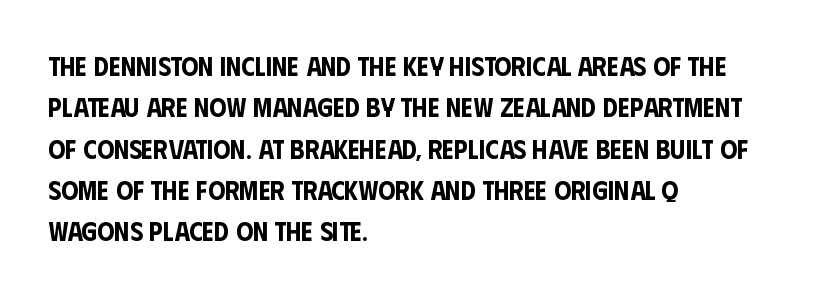
Q: Is the text italic (slanted)? A: No, it is upright.
Q: Is the text underlined? A: No.
Q: How is the paragraph aligned? A: Left-aligned.
Q: Is the spacing between letters normal or unusually wide? A: Normal.
Q: Is the spacing between lines tight, normal or loose? A: Normal.
